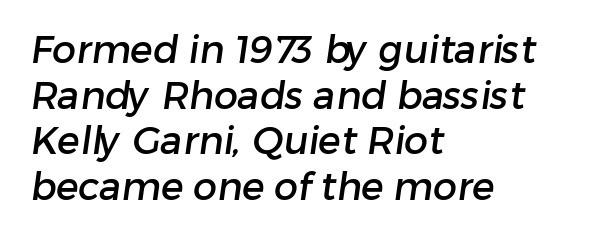
{"serif": "no", "width": "normal", "stroke_contrast": "low", "x_height": "medium", "monospaced": "no", "underline": "no", "align": "left", "line_spacing_ratio": 1.2, "letter_spacing": "normal", "letter_spacing_em": 0.0, "glyph_px": 38}
